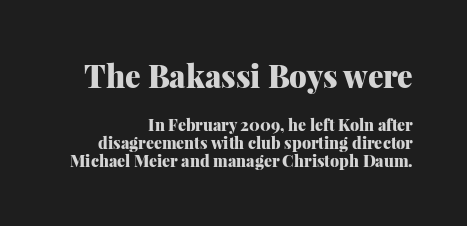
{"serif": "yes", "italic": "no", "bold": "yes", "weight": "heavy", "width": "normal", "stroke_contrast": "medium", "x_height": "medium", "monospaced": "no", "underline": "no", "align": "right", "line_spacing": "tight", "line_spacing_ratio": 1.11, "letter_spacing": "normal", "letter_spacing_em": 0.0, "larger_block": "first", "size_ratio": 1.94, "glyph_px": 31}
